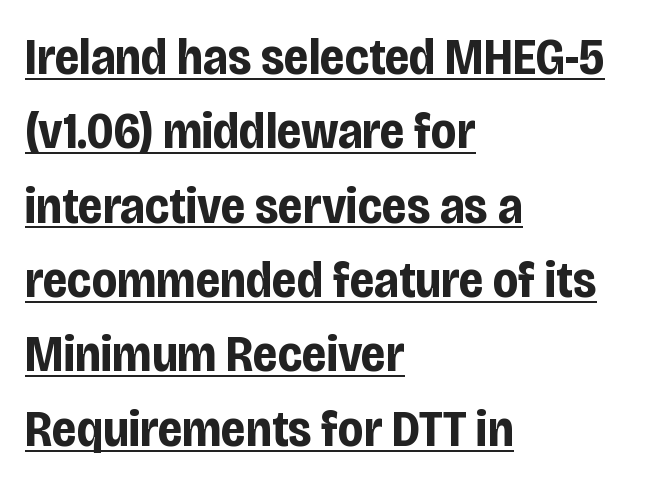
The image shows 52 px bold, condensed sans-serif type, upright; set left-aligned, normal line spacing (1.43x), normal letter spacing, underlined; low stroke contrast and a large x-height.
